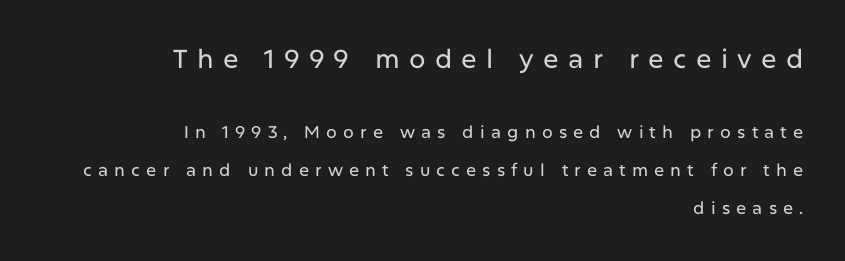
Q: Is the text italic (slanted)? A: No, it is upright.
Q: Is the text underlined? A: No.
Q: How is the paragraph aligned? A: Right-aligned.
Q: Is the spacing between letters normal or unusually wide? A: Unusually wide.
Q: Is the spacing between lines tight, normal or loose? A: Loose.
Q: Which block of text is set in a larger size, the first (top) or the second (bottom)? A: The first (top) one.
